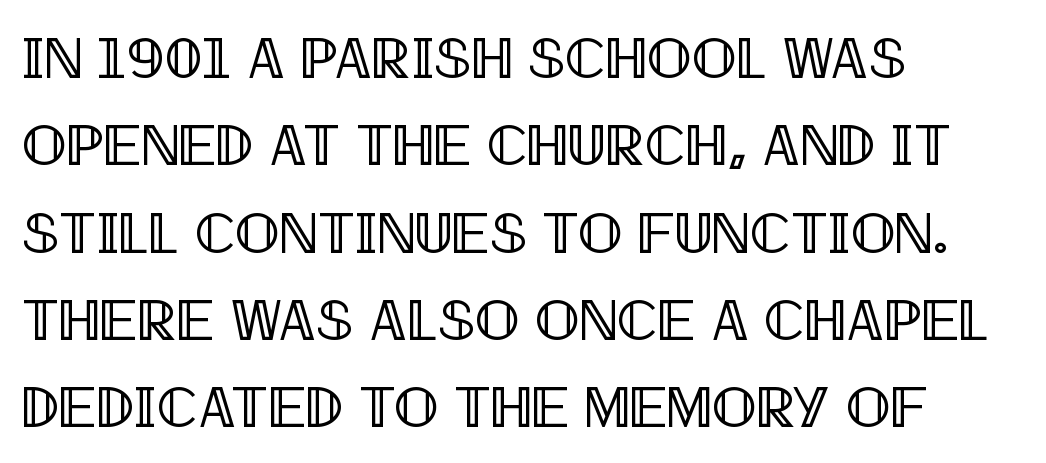
Glance below the letters and you will spot only blank space. Between one letter and the next there's only the usual sliver of space. A typesetter would call this leading conventional body-copy spacing. It's the straight-up-and-down kind of type.
